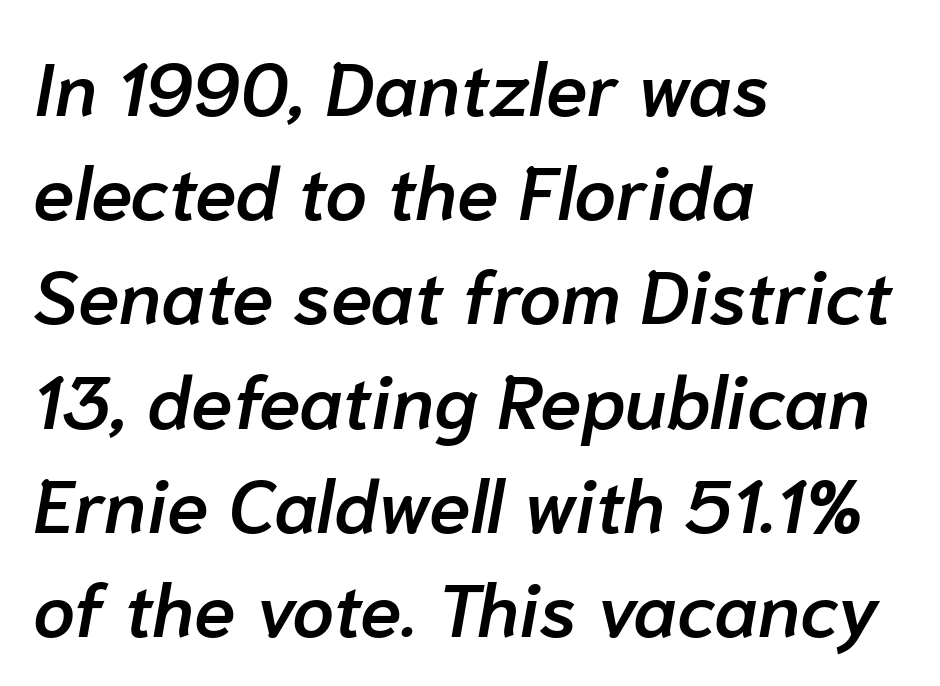
Q: Is the text bold? A: Semi-bold.
Q: Is the text italic (slanted)? A: Yes, it leans right by about 10 degrees.
Q: Is the text underlined? A: No.
Q: How is the paragraph aligned? A: Left-aligned.
Q: Is the spacing between letters normal or unusually wide? A: Normal.
Q: Is the spacing between lines tight, normal or loose? A: Normal.
Q: Width (condensed, normal, or wide)? A: Normal.
Q: Stroke contrast? A: Low.
Q: x-height? A: Medium.
Q: Monospaced? A: No.
